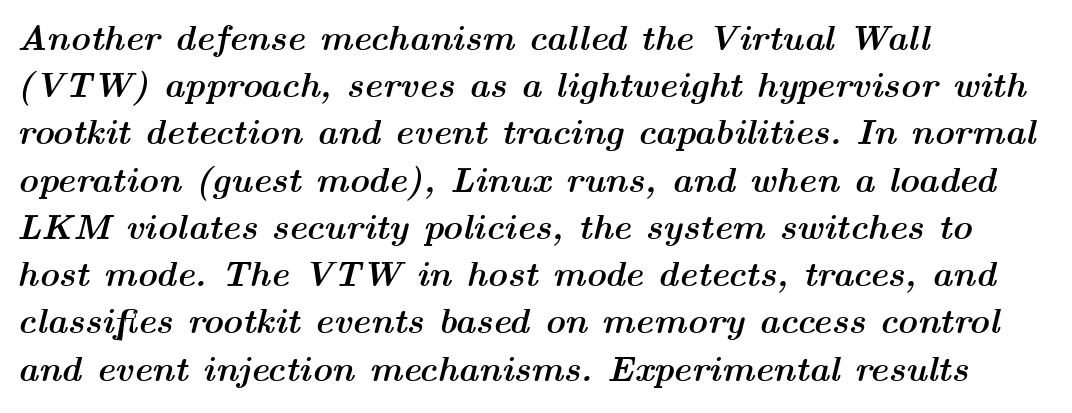
Q: Is the text bold? A: Yes.
Q: Is the text italic (slanted)? A: Yes, it leans right by about 14 degrees.
Q: Is the text underlined? A: No.
Q: How is the paragraph aligned? A: Left-aligned.
Q: Is the spacing between letters normal or unusually wide? A: Normal.
Q: Is the spacing between lines tight, normal or loose? A: Normal.
Q: Width (condensed, normal, or wide)? A: Wide.
Q: Stroke contrast? A: Medium.
Q: x-height? A: Medium.
Q: Monospaced? A: No.
